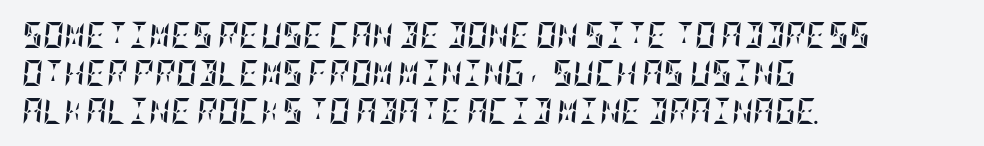
The image shows 26 px bold type, italic (leaning right); set left-aligned, normal line spacing (1.46x), normal letter spacing, not underlined.
